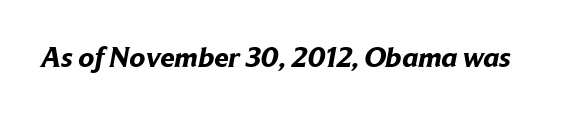
Q: Is the text bold? A: Yes.
Q: Is the typeface a serif or a sans-serif typeface? A: Sans-serif.
Q: Is the text underlined? A: No.
Q: Is the spacing between letters normal or unusually wide? A: Normal.
Q: Width (condensed, normal, or wide)? A: Normal.
Q: Stroke contrast? A: Low.
Q: x-height? A: Medium.
Q: Monospaced? A: No.
